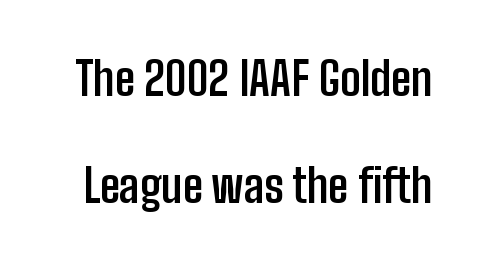
Proportional: the letters do not fall into vertical columns. Ascenders rise straight up at ninety degrees. What stands out about the letter spacing? Nothing — it is the standard amount. Strokes here are thick enough to call this a true bold. The designer dialed line spacing up above the default.
